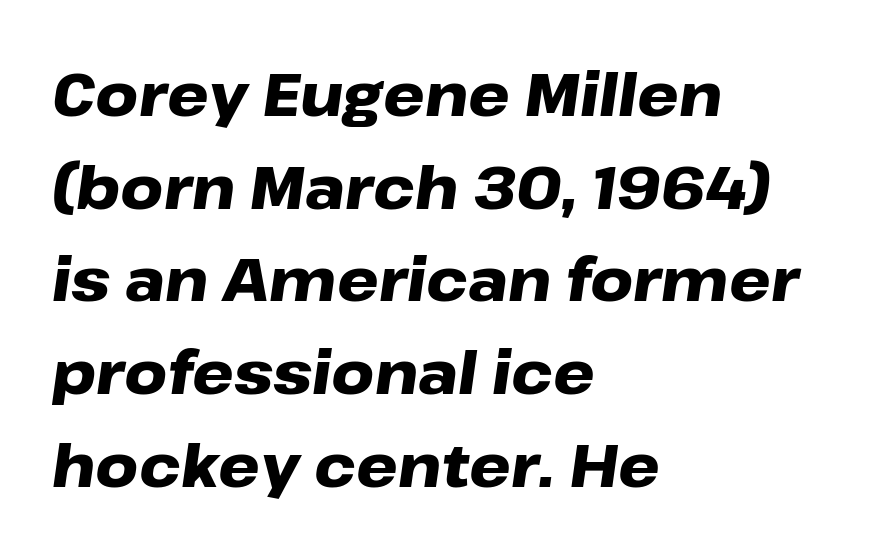
Q: Is the text bold? A: Yes.
Q: Is the text italic (slanted)? A: Yes, it leans right by about 8 degrees.
Q: Is the text underlined? A: No.
Q: How is the paragraph aligned? A: Left-aligned.
Q: Is the spacing between letters normal or unusually wide? A: Normal.
Q: Is the spacing between lines tight, normal or loose? A: Normal.
Q: Width (condensed, normal, or wide)? A: Wide.
Q: Stroke contrast? A: Low.
Q: x-height? A: Medium.
Q: Monospaced? A: No.
